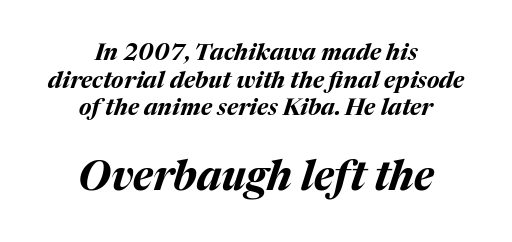
Q: Is the text bold? A: Yes.
Q: Is the text italic (slanted)? A: Yes, it leans right by about 17 degrees.
Q: Is the text underlined? A: No.
Q: How is the paragraph aligned? A: Centered.
Q: Is the spacing between letters normal or unusually wide? A: Normal.
Q: Which block of text is set in a larger size, the first (top) or the second (bottom)? A: The second (bottom) one.
Q: Width (condensed, normal, or wide)? A: Normal.
Q: Stroke contrast? A: Medium.
Q: x-height? A: Medium.
Q: Monospaced? A: No.
